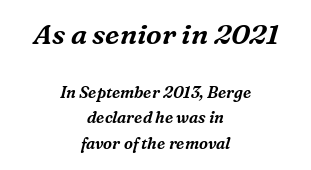
The image shows 28 px serif type, italic (leaning right); set centered, normal line spacing (1.57x), normal letter spacing, not underlined; the first (top) block is 1.75x larger; medium stroke contrast and a medium x-height.
